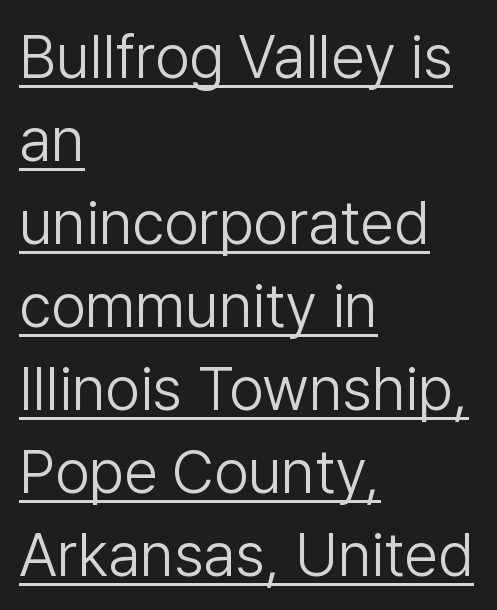
The rows are spaced the way most documents space them. A typographer would call this underscored text. The ragged edge is on the right, which tells us the setting is flush left. These glyphs show unthickened strokes, regular width or finer.
